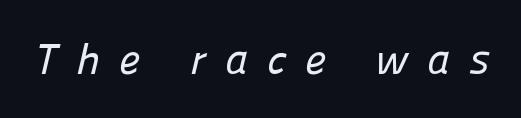
The words here are not underlined. The rendering uses natural spacing where letterforms have individual widths. Spacing between characters has been opened up far beyond the box default. Serifs: no, the terminals of the letterforms are clean.
